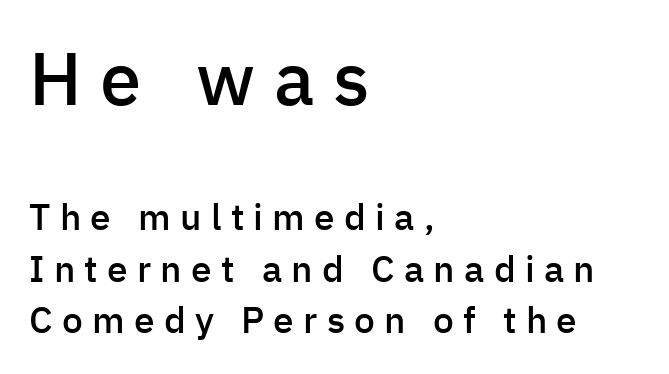
These lines are rendered in a variable-pitch font. Quick note: not italic, upright. Stems and bowls a touch heavier than normal — semibold. In terms of letterspacing, this is a distinctly airy, spread setting. The lines sit at an ordinary, default distance from one another.
